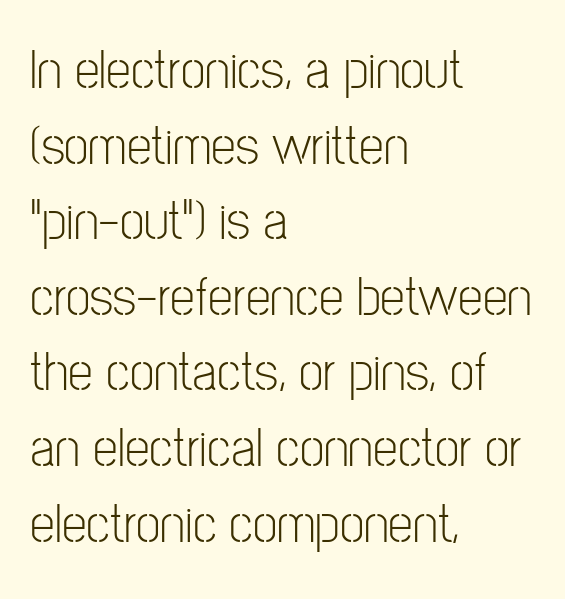
Q: Is the text bold? A: No.
Q: Is the text italic (slanted)? A: No, it is upright.
Q: Is the typeface a serif or a sans-serif typeface? A: Sans-serif.
Q: Is the text underlined? A: No.
Q: How is the paragraph aligned? A: Left-aligned.
Q: Is the spacing between letters normal or unusually wide? A: Normal.
Q: Is the spacing between lines tight, normal or loose? A: Normal.
Q: Width (condensed, normal, or wide)? A: Condensed.
Q: Stroke contrast? A: Low.
Q: x-height? A: Medium.
Q: Monospaced? A: No.
